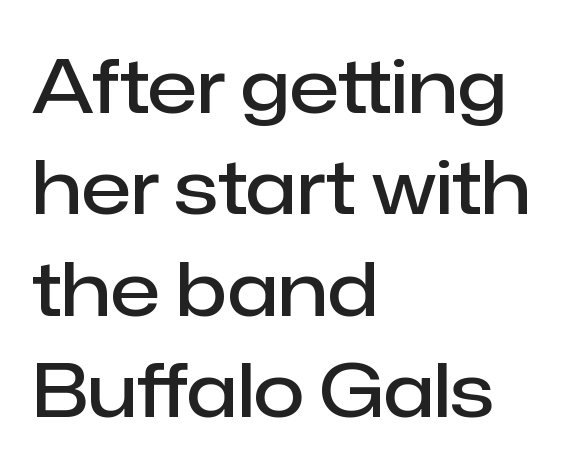
Q: Is the text bold? A: Semi-bold.
Q: Is the text italic (slanted)? A: No, it is upright.
Q: Is the typeface a serif or a sans-serif typeface? A: Sans-serif.
Q: Is the text underlined? A: No.
Q: How is the paragraph aligned? A: Left-aligned.
Q: Is the spacing between letters normal or unusually wide? A: Normal.
Q: Is the spacing between lines tight, normal or loose? A: Normal.
Q: Width (condensed, normal, or wide)? A: Normal.
Q: Stroke contrast? A: Low.
Q: x-height? A: Medium.
Q: Monospaced? A: No.
